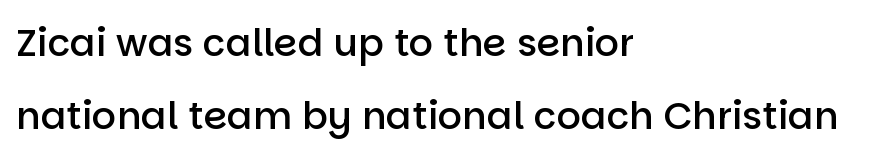
Q: Is the text bold? A: Semi-bold.
Q: Is the text italic (slanted)? A: No, it is upright.
Q: Is the typeface a serif or a sans-serif typeface? A: Sans-serif.
Q: Is the text underlined? A: No.
Q: How is the paragraph aligned? A: Left-aligned.
Q: Is the spacing between letters normal or unusually wide? A: Normal.
Q: Is the spacing between lines tight, normal or loose? A: Loose.
Q: Width (condensed, normal, or wide)? A: Normal.
Q: Stroke contrast? A: Low.
Q: x-height? A: Large.
Q: Monospaced? A: No.
